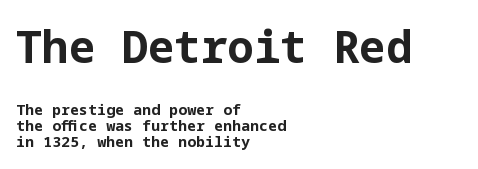
{"serif": "no", "italic": "no", "bold": "yes", "weight": "bold", "width": "normal", "stroke_contrast": "low", "x_height": "medium", "underline": "no", "align": "left", "line_spacing": "tight", "line_spacing_ratio": 1.07, "letter_spacing": "normal", "letter_spacing_em": 0.0, "larger_block": "first", "size_ratio": 2.93, "glyph_px": 44}
